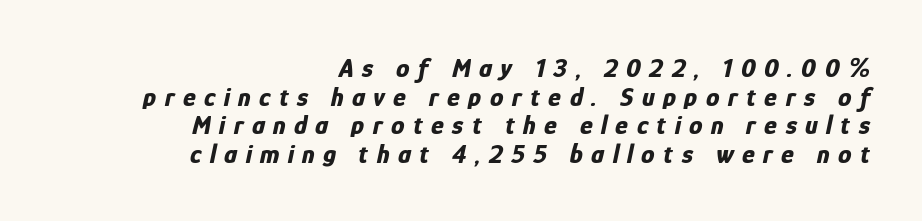
Q: Is the text bold? A: Yes.
Q: Is the text italic (slanted)? A: Yes, it leans right by about 12 degrees.
Q: Is the text underlined? A: No.
Q: How is the paragraph aligned? A: Right-aligned.
Q: Is the spacing between letters normal or unusually wide? A: Unusually wide.
Q: Is the spacing between lines tight, normal or loose? A: Tight.
